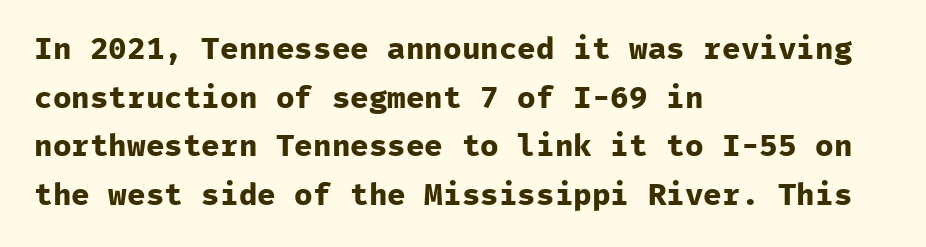
Q: Is the text bold? A: Yes.
Q: Is the text italic (slanted)? A: No, it is upright.
Q: Is the typeface a serif or a sans-serif typeface? A: Sans-serif.
Q: Is the text underlined? A: No.
Q: How is the paragraph aligned? A: Left-aligned.
Q: Is the spacing between letters normal or unusually wide? A: Normal.
Q: Is the spacing between lines tight, normal or loose? A: Normal.
Q: Width (condensed, normal, or wide)? A: Normal.
Q: Stroke contrast? A: Low.
Q: x-height? A: Medium.
Q: Monospaced? A: Yes.
